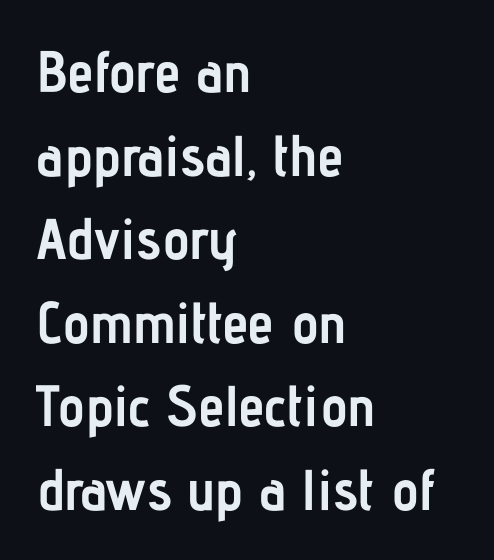
Just letters on the line, the space beneath them empty. Compared with an ordinary text face, these strokes are far heavier — a full bold. Students, note that the glyphs here touch the page at normal intervals. Where is the straight margin? On the left. This is sans-serif lettering, the kind often seen on screens and signage.
